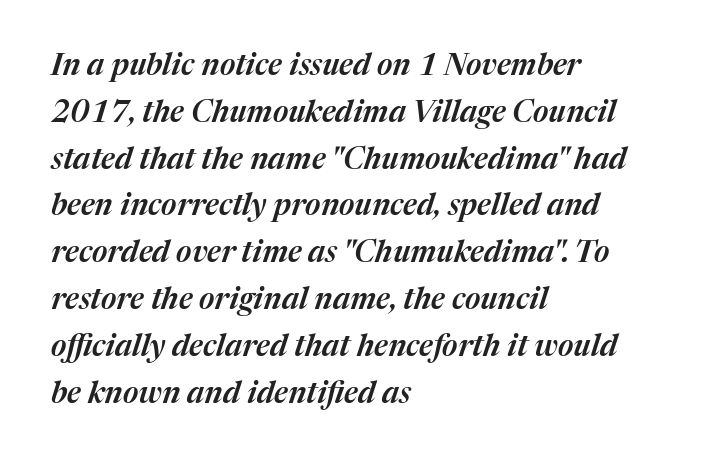
Each letter keeps its own natural width here, so spacing adapts to shape. You could call the tracking neutral — neither tight nor loose. The lettering tilts uniformly, giving the passage an italic look. The words here are not underlined.
